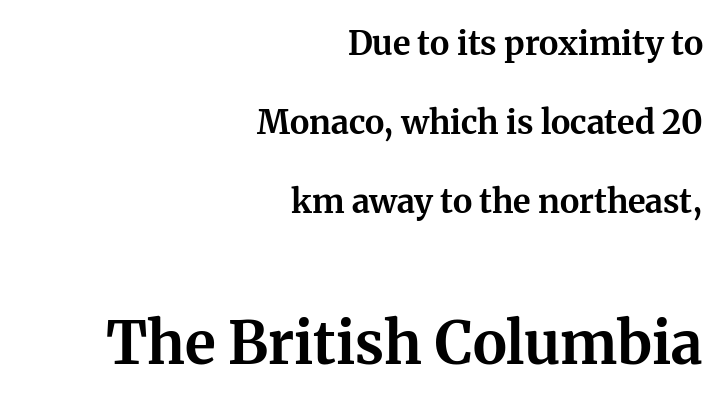
The image shows 58 px bold serif type, upright; set right-aligned, loose line spacing (2.4x), normal letter spacing, not underlined; the second (bottom) block is 1.76x larger; medium stroke contrast and a medium x-height.
